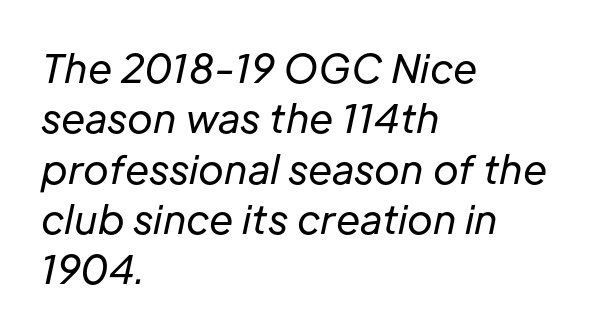
{"italic": "yes", "lean": "right", "slant_degrees": 12, "bold": "no", "weight": "regular", "width": "normal", "stroke_contrast": "low", "x_height": "medium", "monospaced": "no", "underline": "no", "align": "left", "line_spacing": "normal", "line_spacing_ratio": 1.29, "letter_spacing": "normal", "letter_spacing_em": 0.0, "glyph_px": 39}
